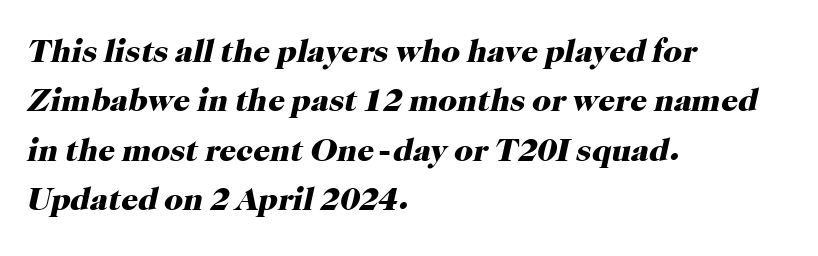
Q: Is the text bold? A: Yes.
Q: Is the text italic (slanted)? A: Yes, it leans right by about 12 degrees.
Q: Is the typeface a serif or a sans-serif typeface? A: Serif.
Q: Is the text underlined? A: No.
Q: How is the paragraph aligned? A: Left-aligned.
Q: Is the spacing between letters normal or unusually wide? A: Normal.
Q: Is the spacing between lines tight, normal or loose? A: Normal.
Q: Width (condensed, normal, or wide)? A: Normal.
Q: Stroke contrast? A: High.
Q: x-height? A: Medium.
Q: Monospaced? A: No.
